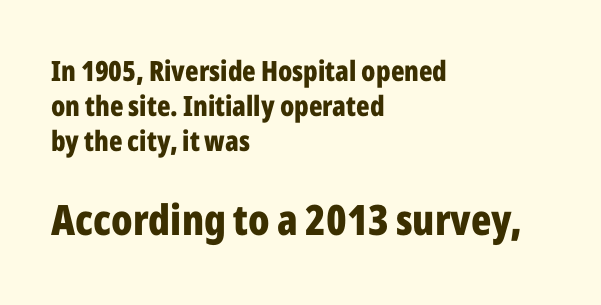
{"serif": "no", "italic": "no", "bold": "yes", "weight": "bold", "width": "condensed", "stroke_contrast": "low", "x_height": "medium", "monospaced": "no", "underline": "no", "align": "left", "line_spacing": "normal", "line_spacing_ratio": 1.25, "letter_spacing": "normal", "letter_spacing_em": 0.0, "larger_block": "second", "size_ratio": 1.5, "glyph_px": 42}
